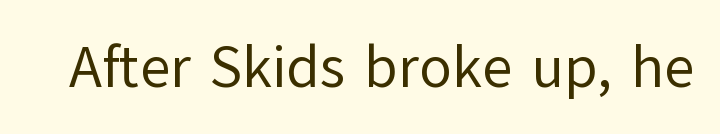
{"serif": "no", "italic": "no", "bold": "no", "weight": "regular", "width": "normal", "stroke_contrast": "low", "x_height": "medium", "monospaced": "no", "underline": "no", "letter_spacing": "normal", "letter_spacing_em": 0.0, "glyph_px": 59}
